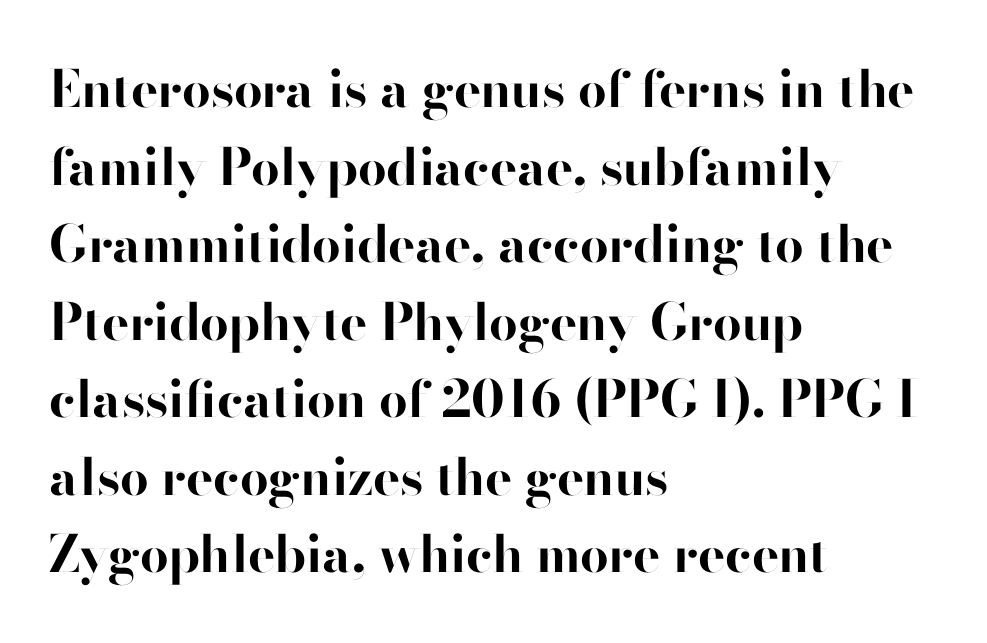
This sample keeps an unexceptional amount of space between lines. Heavy-handed strokes throughout: this text is bold. Every character sits straight up, as roman type does. The rag falls on the right side of this text block. Serifs: no, the terminals of the letterforms are clean.
